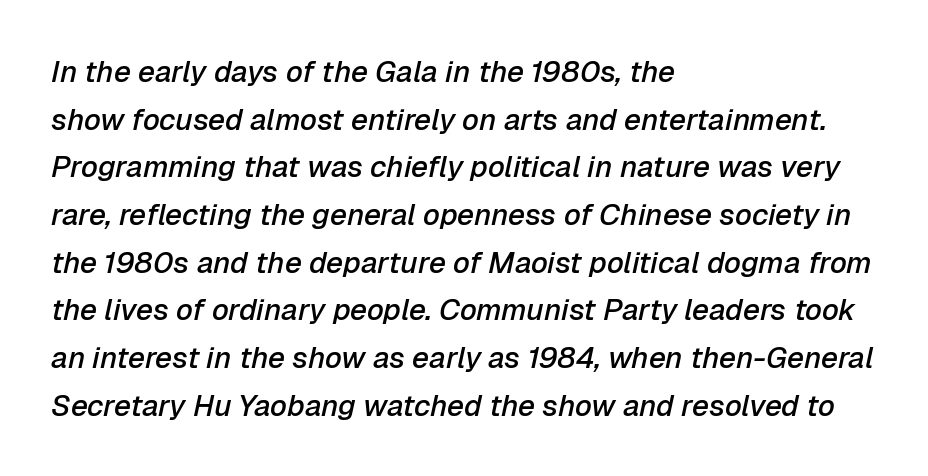
Q: Is the text bold? A: Semi-bold.
Q: Is the text italic (slanted)? A: Yes, it leans right by about 12 degrees.
Q: Is the text underlined? A: No.
Q: How is the paragraph aligned? A: Left-aligned.
Q: Is the spacing between letters normal or unusually wide? A: Normal.
Q: Is the spacing between lines tight, normal or loose? A: Normal.
Q: Width (condensed, normal, or wide)? A: Normal.
Q: Stroke contrast? A: Low.
Q: x-height? A: Medium.
Q: Monospaced? A: No.
